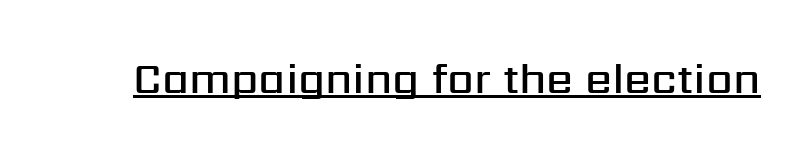
Is this a sans? Yes — the strokes have no serifs. Ascenders rise straight up at ninety degrees. Note the varied advance widths — an 'i' is clearly narrower than an 'm'. You could call the tracking neutral — neither tight nor loose. Underline: present. Stems and bowls a touch heavier than normal — semibold.
